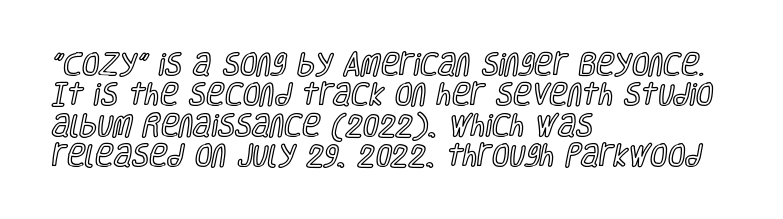
The letterforms sit shoulder to shoulder at normal distance. Compared with a centered layout, this one pins lines to the left instead. Descenders are the only things crossing below the line.
